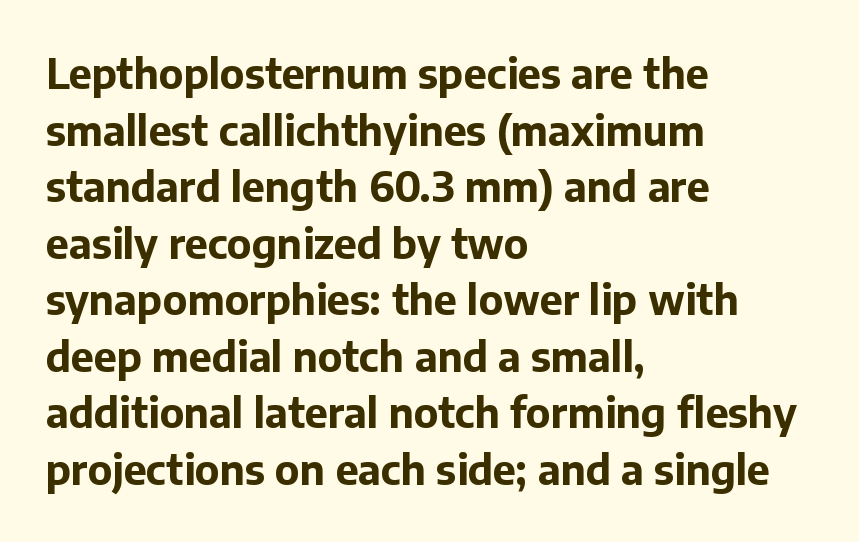
Q: Is the text bold? A: Yes.
Q: Is the text italic (slanted)? A: No, it is upright.
Q: Is the typeface a serif or a sans-serif typeface? A: Sans-serif.
Q: Is the text underlined? A: No.
Q: How is the paragraph aligned? A: Left-aligned.
Q: Is the spacing between letters normal or unusually wide? A: Normal.
Q: Is the spacing between lines tight, normal or loose? A: Normal.
Q: Width (condensed, normal, or wide)? A: Normal.
Q: Stroke contrast? A: Low.
Q: x-height? A: Medium.
Q: Monospaced? A: No.
